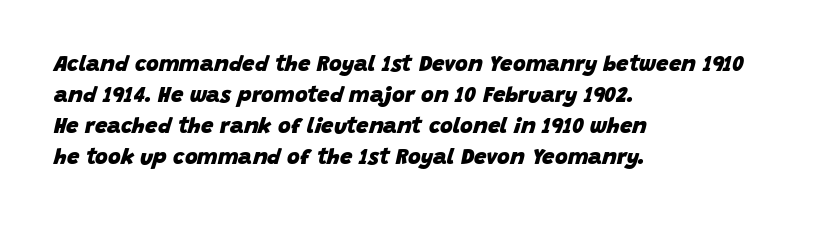
Q: Is the text bold? A: Yes.
Q: Is the text italic (slanted)? A: Yes, it leans right by about 15 degrees.
Q: Is the text underlined? A: No.
Q: How is the paragraph aligned? A: Left-aligned.
Q: Is the spacing between letters normal or unusually wide? A: Normal.
Q: Is the spacing between lines tight, normal or loose? A: Normal.
